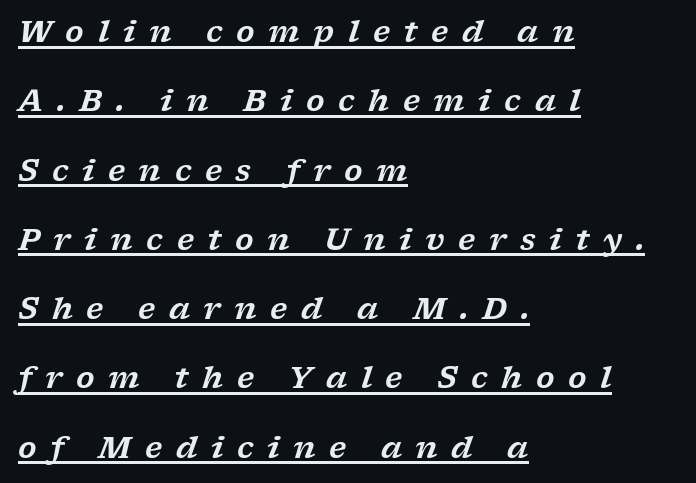
In terms of posture, this sample is oblique. Does a line run under the words? Yes, clearly. Here the designer chose a conventional face with non-uniform glyph widths. The paragraph shown leans on its left margin. Baseline-to-baseline distance is far greater than the letter height.
